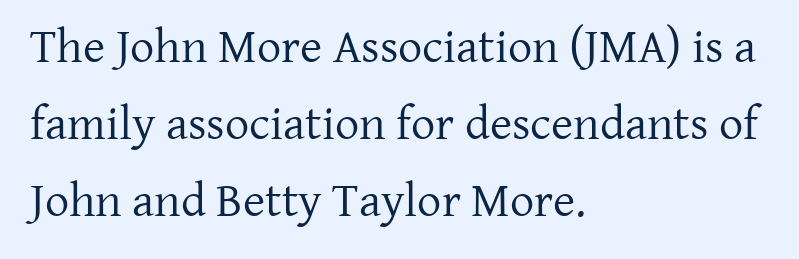
The image shows 48 px regular-weight serif type, upright; set left-aligned, normal line spacing (1.6x), normal letter spacing, not underlined; low stroke contrast and a medium x-height.
